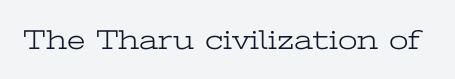
This rendering leaves character spacing at its baseline value. Just letters on the line, the space beneath them empty. The strokes are not fattened; the text isn't bold. When letters stand straight like this, we call the style roman or upright. Check where the strokes stop: tiny serifs finish them off.
